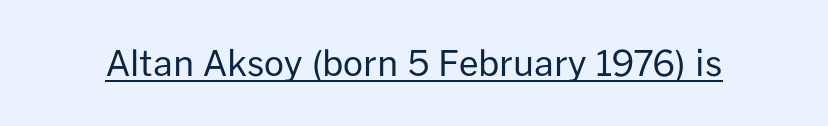
This sample uses an upright cut, with every glyph sitting square on the baseline. Do the characters align in a grid? No, the font is proportional. This is sans-serif lettering, the kind often seen on screens and signage. The type is set solid horizontally, with unmodified tracking. The cut favours lightness, reaching ordinary text weight at its darkest.
